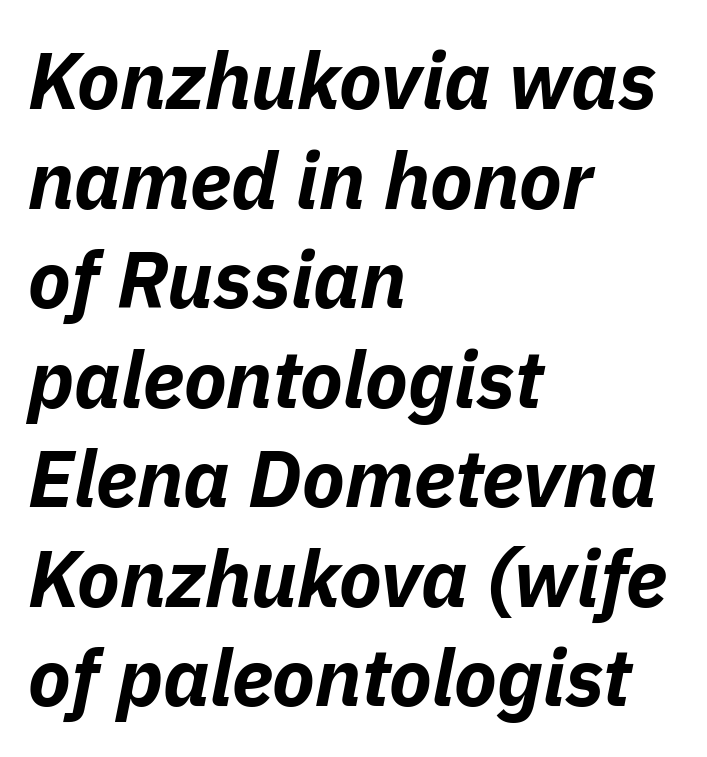
{"italic": "yes", "lean": "right", "slant_degrees": 11, "bold": "yes", "weight": "bold", "width": "normal", "stroke_contrast": "low", "x_height": "medium", "monospaced": "no", "underline": "no", "align": "left", "line_spacing": "normal", "line_spacing_ratio": 1.26, "letter_spacing": "normal", "letter_spacing_em": 0.0, "glyph_px": 79}
